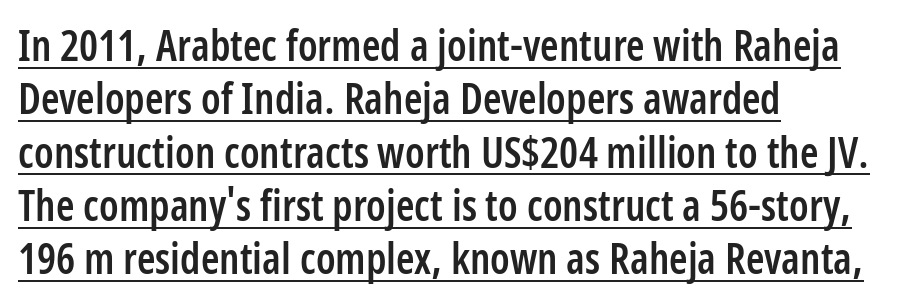
{"serif": "no", "italic": "no", "bold": "semi", "weight": "semibold", "width": "condensed", "stroke_contrast": "low", "x_height": "medium", "monospaced": "no", "underline": "yes", "align": "left", "line_spacing": "normal", "line_spacing_ratio": 1.27, "letter_spacing": "normal", "letter_spacing_em": 0.0, "glyph_px": 42}
